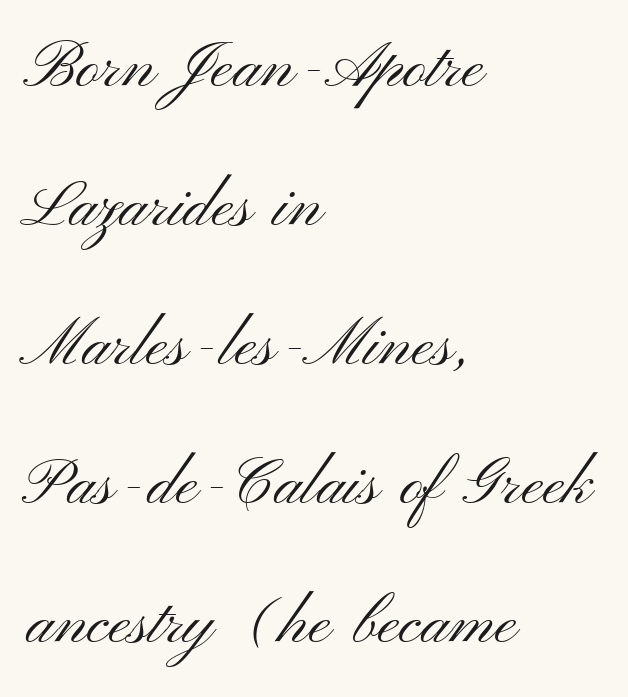
The image shows 65 px light, wide sans-serif type; set left-aligned, loose line spacing (2.14x), normal letter spacing, not underlined; medium stroke contrast and a small x-height.
